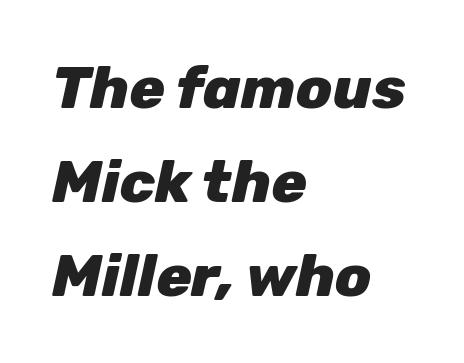
The image shows 59 px heavy type, italic (leaning right); set left-aligned, normal line spacing (1.59x), normal letter spacing, not underlined; low stroke contrast and a medium x-height.
